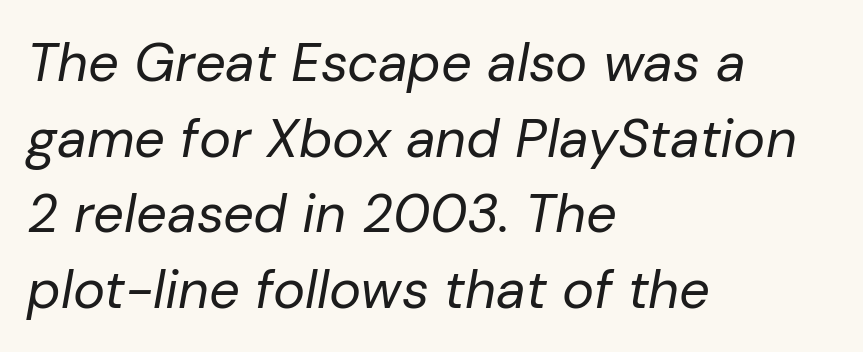
{"italic": "yes", "lean": "right", "slant_degrees": 10, "bold": "no", "weight": "regular", "width": "normal", "stroke_contrast": "low", "x_height": "medium", "monospaced": "no", "underline": "no", "align": "left", "line_spacing": "normal", "line_spacing_ratio": 1.4, "letter_spacing": "normal", "letter_spacing_em": 0.0, "glyph_px": 54}
